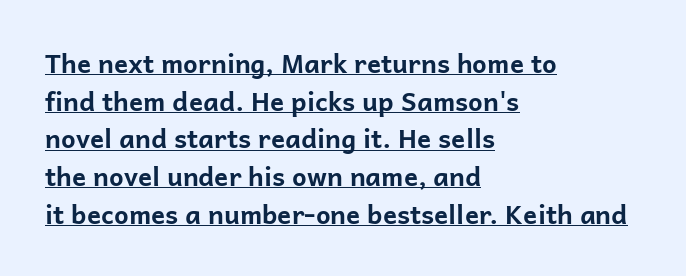
Is there much room between lines? A standard amount, neither cramped nor airy. Caption: multi-line text, flush left, ragged right. Posture: vertical. Students, note that the glyphs here touch the page at normal intervals. What decoration does the sample have? An underline.
